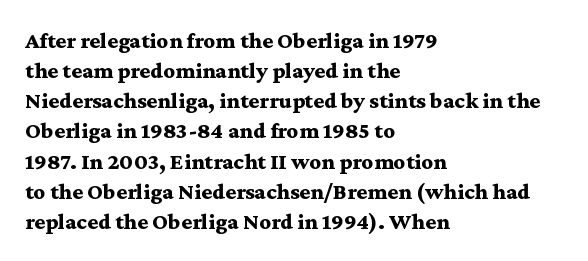
{"italic": "no", "bold": "yes", "underline": "no", "align": "left", "line_spacing": "normal", "line_spacing_ratio": 1.31, "letter_spacing": "normal", "letter_spacing_em": 0.0, "glyph_px": 23}
